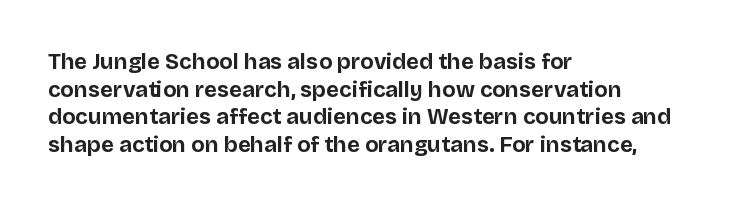
These words are printed bold, with thick strokes throughout. The string is rendered with underlining switched off. What's the leading like? Ordinary, nothing unusual. Tracking value appears to be zero — textbook default spacing. This rendering uses left alignment, leaving the right contour irregular. Every stem runs plumb, perpendicular to the baseline.
